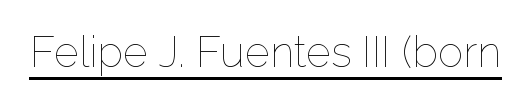
Q: Is the text bold? A: No.
Q: Is the text italic (slanted)? A: No, it is upright.
Q: Is the text underlined? A: Yes.
Q: Is the spacing between letters normal or unusually wide? A: Normal.
Q: Width (condensed, normal, or wide)? A: Normal.
Q: Stroke contrast? A: Low.
Q: x-height? A: Medium.
Q: Monospaced? A: No.
